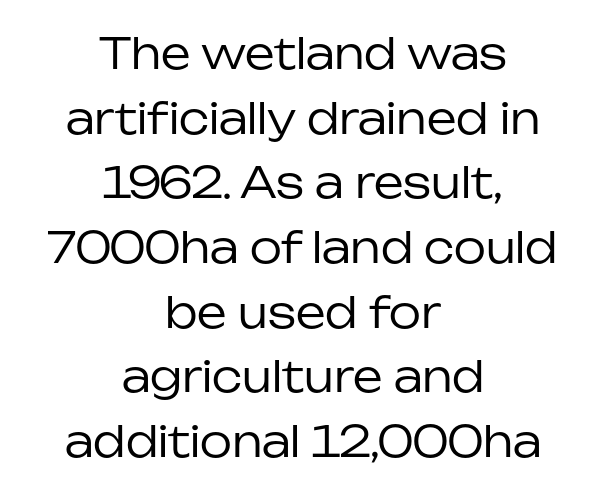
The image shows 42 px regular-weight sans-serif type, upright; set centered, normal line spacing (1.54x), normal letter spacing, not underlined; low stroke contrast and a medium x-height.
